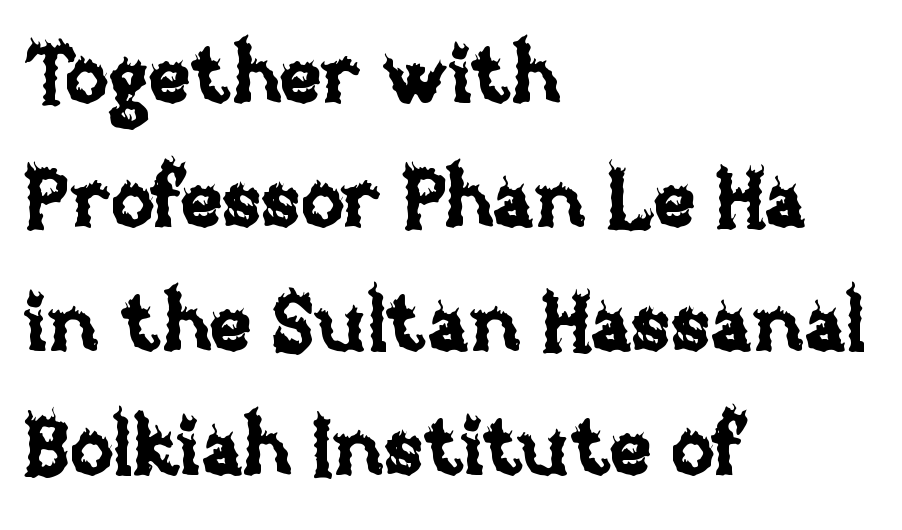
Q: Is the text italic (slanted)? A: No, it is upright.
Q: Is the text underlined? A: No.
Q: How is the paragraph aligned? A: Left-aligned.
Q: Is the spacing between letters normal or unusually wide? A: Normal.
Q: Is the spacing between lines tight, normal or loose? A: Normal.
Q: Width (condensed, normal, or wide)? A: Normal.
Q: Stroke contrast? A: Low.
Q: x-height? A: Large.
Q: Monospaced? A: No.
